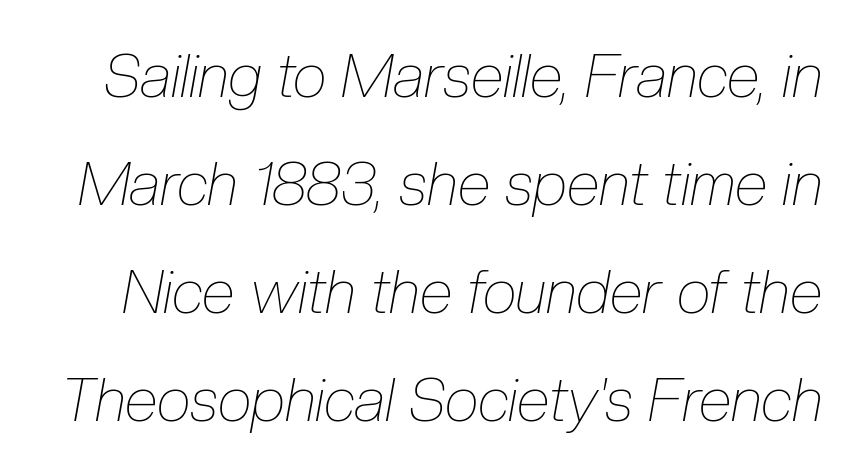
The typeface has the unassuming heft of standard copy or less. Italic? Definitely — the glyphs are oblique. The baseline area is clear. The tracking reads as untouched default to a designer's eye. Here the designer chose a conventional face with non-uniform glyph widths.
